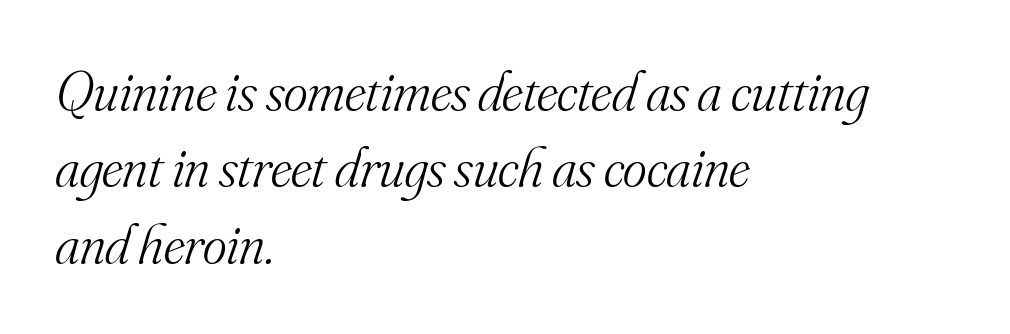
Q: Is the text bold? A: No.
Q: Is the text italic (slanted)? A: Yes, it leans right by about 16 degrees.
Q: Is the typeface a serif or a sans-serif typeface? A: Serif.
Q: Is the text underlined? A: No.
Q: How is the paragraph aligned? A: Left-aligned.
Q: Is the spacing between letters normal or unusually wide? A: Normal.
Q: Is the spacing between lines tight, normal or loose? A: Normal.
Q: Width (condensed, normal, or wide)? A: Normal.
Q: Stroke contrast? A: Medium.
Q: x-height? A: Small.
Q: Monospaced? A: No.
